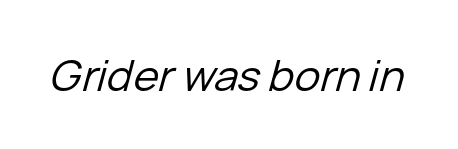
Q: Is the text bold? A: No.
Q: Is the text italic (slanted)? A: Yes, it leans right by about 15 degrees.
Q: Is the text underlined? A: No.
Q: Is the spacing between letters normal or unusually wide? A: Normal.
Q: Width (condensed, normal, or wide)? A: Normal.
Q: Stroke contrast? A: Low.
Q: x-height? A: Medium.
Q: Monospaced? A: No.
